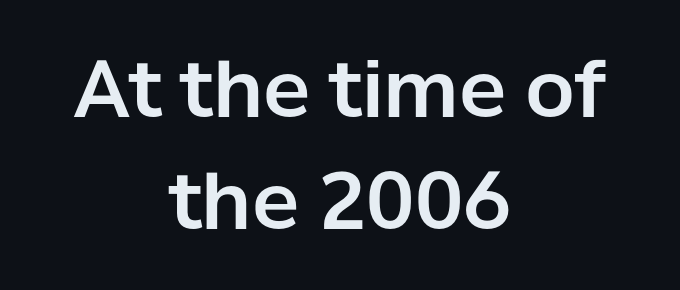
The typesetter chose a symmetrical, centered arrangement here. Descenders are the only things crossing below the line. The rendering keeps characters at their native spacing. Type style note: lacks serifs.
